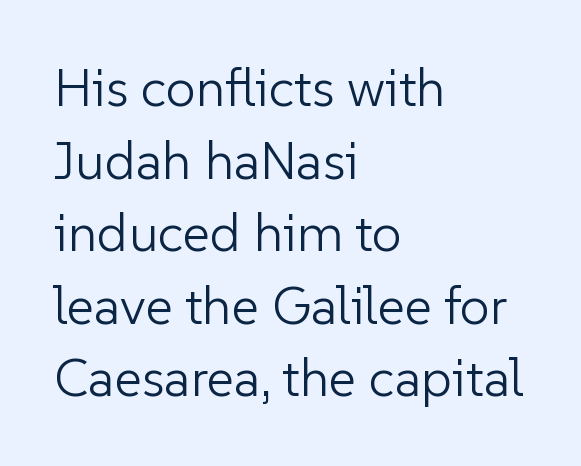
The letters carry no serifs — their stems end cleanly without finishing strokes. This is roman type, the default non-slanted kind. Beneath every word, the page is bare. These lines are rendered in a variable-pitch font. Unbolded letterforms with no extra heft. The gaps between neighbouring characters are ordinary and unremarkable.
